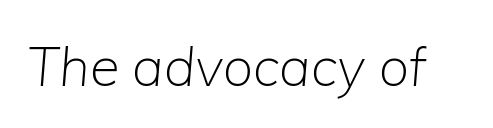
Is the letter spacing exaggerated? No — it looks like the ordinary default. Do the characters align in a grid? No, the font is proportional. Decoration check: the copy has no underline. Summary of weight: not heavy and not bold. The font's italic variant was chosen for this text.
